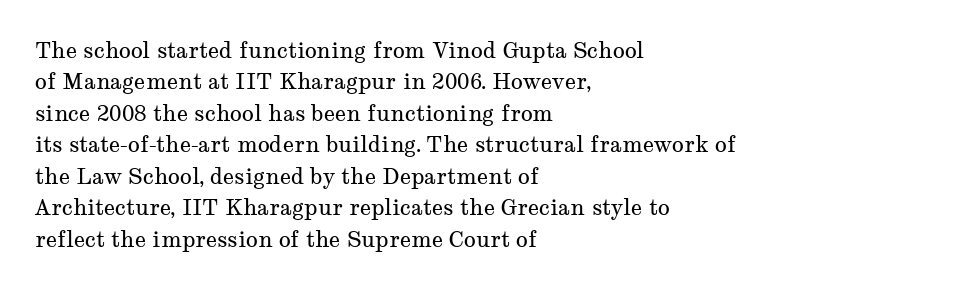
The line-height multiplier appears to be the usual default. The ragged edge is on the right, which tells us the setting is flush left. A typesetter would mark this as roman, not italic. This sample uses plain, unmodified letter spacing. No letter is thick-stroked: the sample isn't bold.
